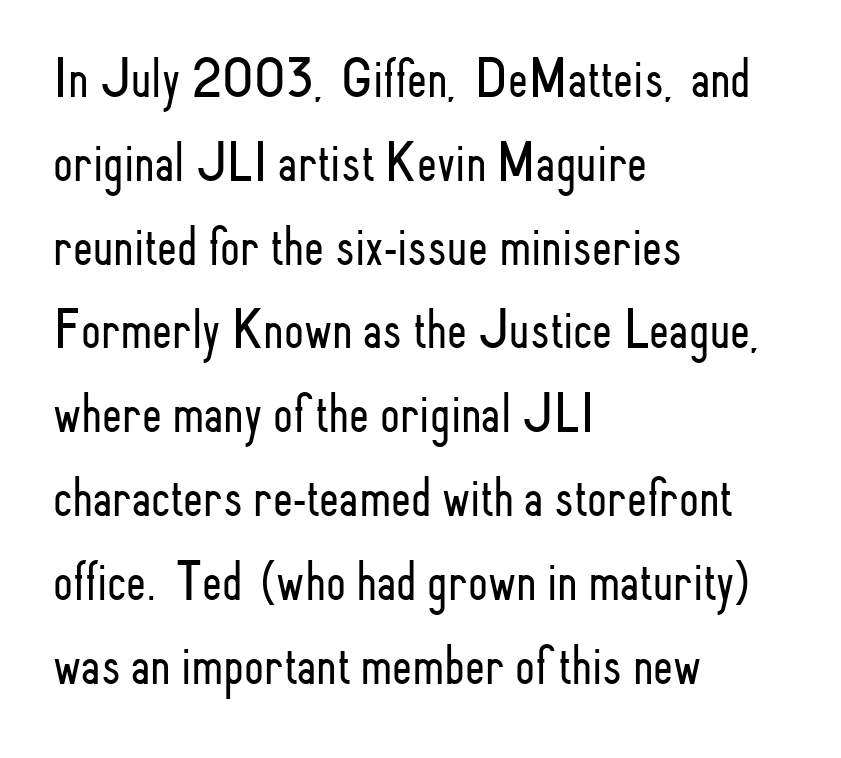
Q: Is the text bold? A: No.
Q: Is the text italic (slanted)? A: No, it is upright.
Q: Is the typeface a serif or a sans-serif typeface? A: Sans-serif.
Q: Is the text underlined? A: No.
Q: How is the paragraph aligned? A: Left-aligned.
Q: Is the spacing between letters normal or unusually wide? A: Normal.
Q: Is the spacing between lines tight, normal or loose? A: Normal.
Q: Width (condensed, normal, or wide)? A: Condensed.
Q: Stroke contrast? A: Low.
Q: x-height? A: Small.
Q: Monospaced? A: No.
